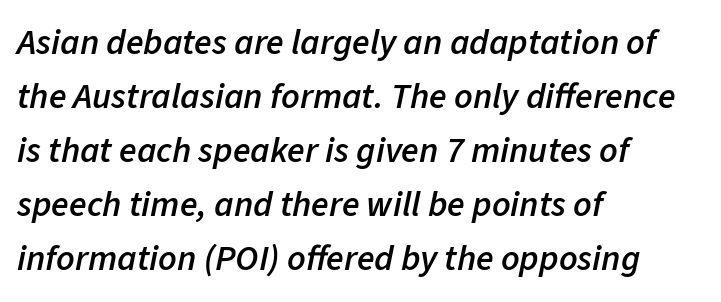
The passage shown is not underscored anywhere. How would I describe the line gaps? Plain and ordinary. The letters advance in unequal steps, a hallmark of proportional type. The strokes are fattened partway — semibold, not bold.
